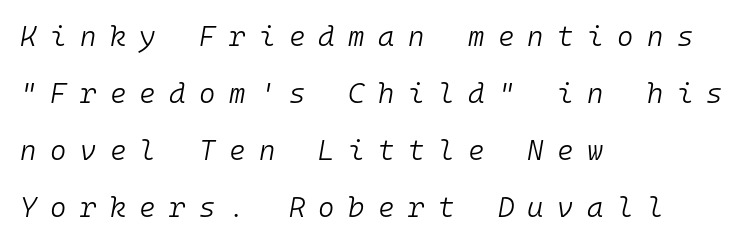
Q: Is the text bold? A: No.
Q: Is the text italic (slanted)? A: Yes, it leans right by about 10 degrees.
Q: Is the text underlined? A: No.
Q: How is the paragraph aligned? A: Left-aligned.
Q: Is the spacing between letters normal or unusually wide? A: Unusually wide.
Q: Is the spacing between lines tight, normal or loose? A: Loose.
Q: Width (condensed, normal, or wide)? A: Normal.
Q: Stroke contrast? A: Low.
Q: x-height? A: Medium.
Q: Monospaced? A: Yes.
